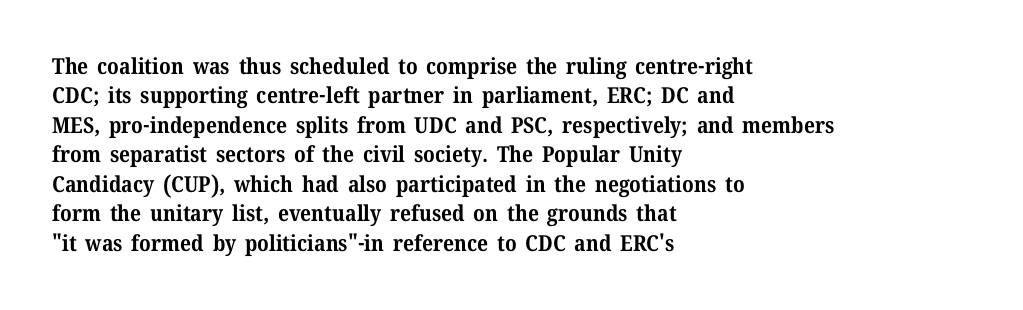
Q: Is the text bold? A: Yes.
Q: Is the text italic (slanted)? A: No, it is upright.
Q: Is the text underlined? A: No.
Q: How is the paragraph aligned? A: Left-aligned.
Q: Is the spacing between letters normal or unusually wide? A: Normal.
Q: Is the spacing between lines tight, normal or loose? A: Normal.
